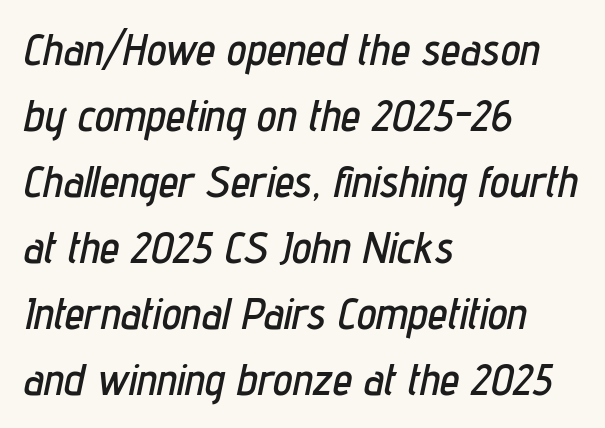
{"italic": "yes", "lean": "right", "slant_degrees": 12, "width": "condensed", "stroke_contrast": "low", "x_height": "medium", "monospaced": "no", "underline": "no", "align": "left", "line_spacing": "normal", "line_spacing_ratio": 1.5, "letter_spacing": "normal", "letter_spacing_em": 0.0, "glyph_px": 44}
